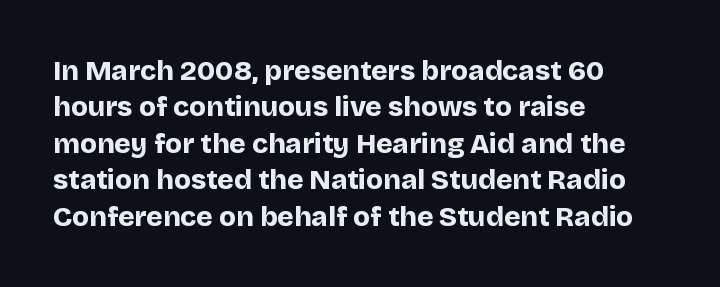
{"serif": "no", "italic": "no", "bold": "yes", "weight": "bold", "width": "normal", "stroke_contrast": "low", "x_height": "large", "monospaced": "no", "underline": "no", "align": "left", "line_spacing": "normal", "line_spacing_ratio": 1.3, "letter_spacing": "normal", "letter_spacing_em": 0.0, "glyph_px": 28}
